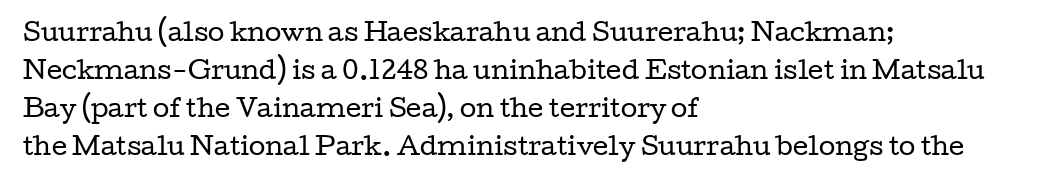
{"italic": "no", "bold": "no", "underline": "no", "align": "left", "line_spacing": "normal", "line_spacing_ratio": 1.58, "letter_spacing": "normal", "letter_spacing_em": 0.0, "glyph_px": 24}
